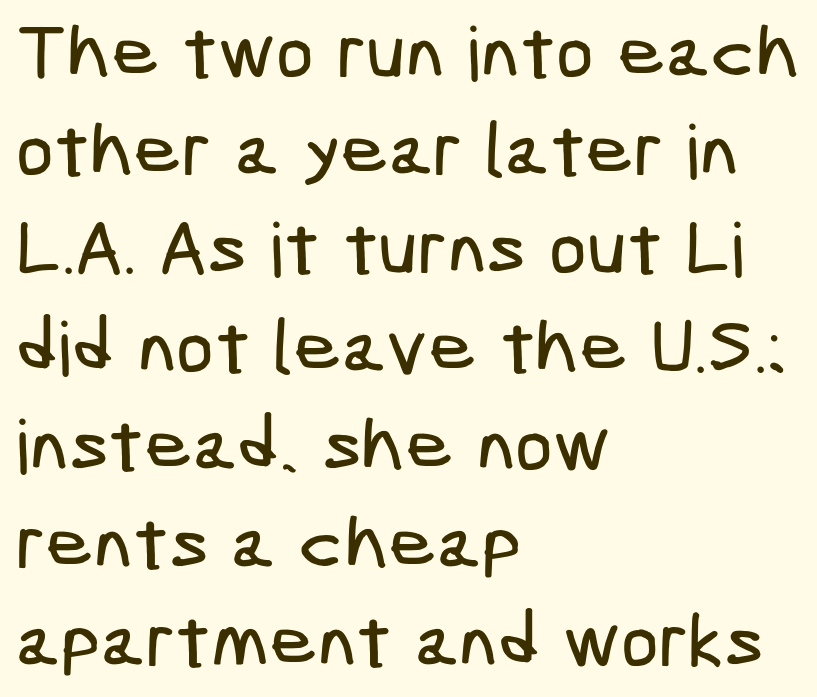
{"serif": "no", "width": "condensed", "stroke_contrast": "low", "x_height": "medium", "underline": "no", "align": "left", "line_spacing": "normal", "line_spacing_ratio": 1.31, "letter_spacing": "normal", "letter_spacing_em": 0.0, "glyph_px": 75}
